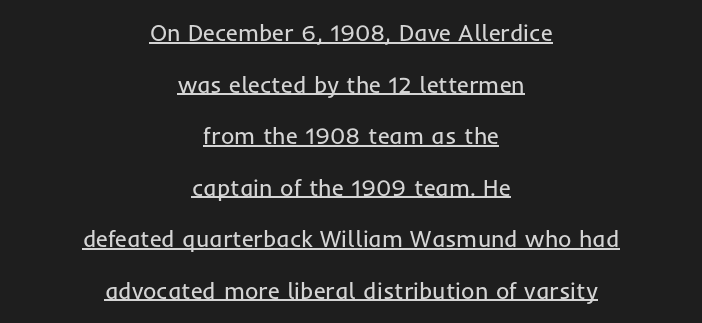
{"italic": "no", "bold": "no", "underline": "yes", "align": "center", "line_spacing": "loose", "line_spacing_ratio": 2.24, "letter_spacing": "normal", "letter_spacing_em": 0.0, "glyph_px": 23}
